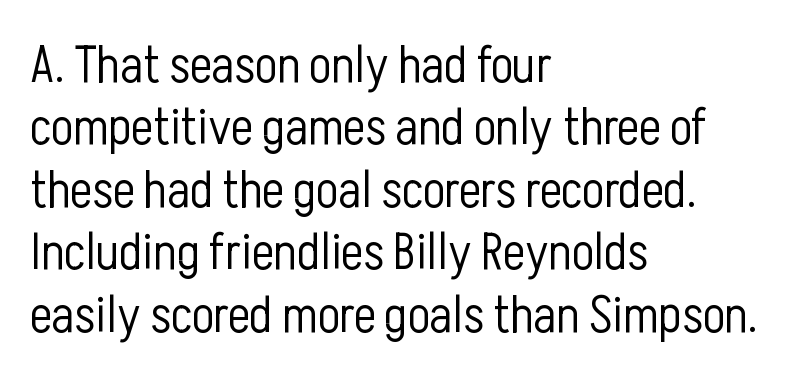
{"serif": "no", "italic": "no", "bold": "no", "weight": "light", "width": "condensed", "stroke_contrast": "low", "x_height": "medium", "monospaced": "no", "underline": "no", "align": "left", "line_spacing_ratio": 1.2, "letter_spacing": "normal", "letter_spacing_em": 0.0, "glyph_px": 52}
